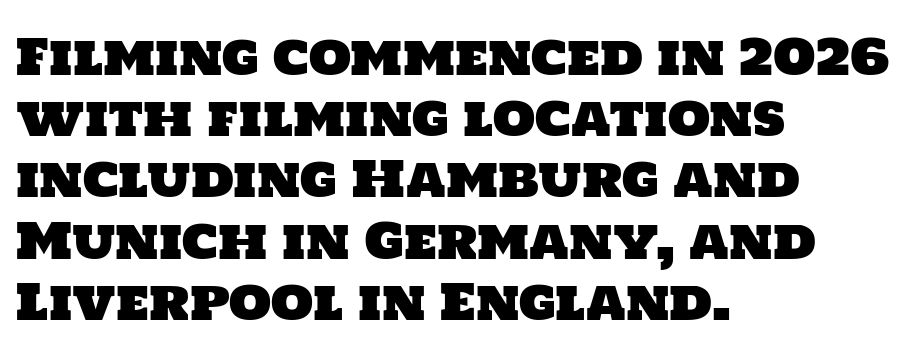
The image shows 49 px sans-serif type; set left-aligned, normal line spacing (1.25x), normal letter spacing, not underlined; low stroke contrast and a large x-height.
